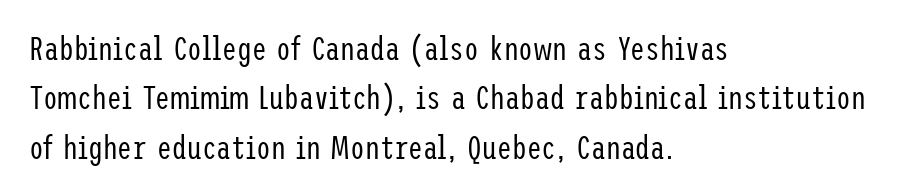
Examine the stroke ends and you'll find no serifs. Underline: absent. This is the regular roman posture of the typeface. No extra tracking has been applied to these lines. The strokes carry an ordinary text weight at most. Casual observation: everything's shoved over to the left.
